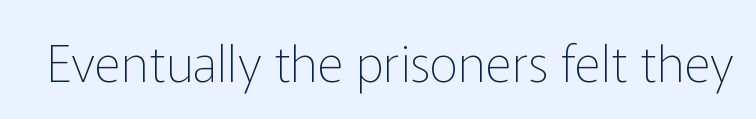
Q: Is the text bold? A: No.
Q: Is the text italic (slanted)? A: No, it is upright.
Q: Is the typeface a serif or a sans-serif typeface? A: Sans-serif.
Q: Is the text underlined? A: No.
Q: Is the spacing between letters normal or unusually wide? A: Normal.
Q: Width (condensed, normal, or wide)? A: Normal.
Q: Stroke contrast? A: Low.
Q: x-height? A: Medium.
Q: Monospaced? A: No.
